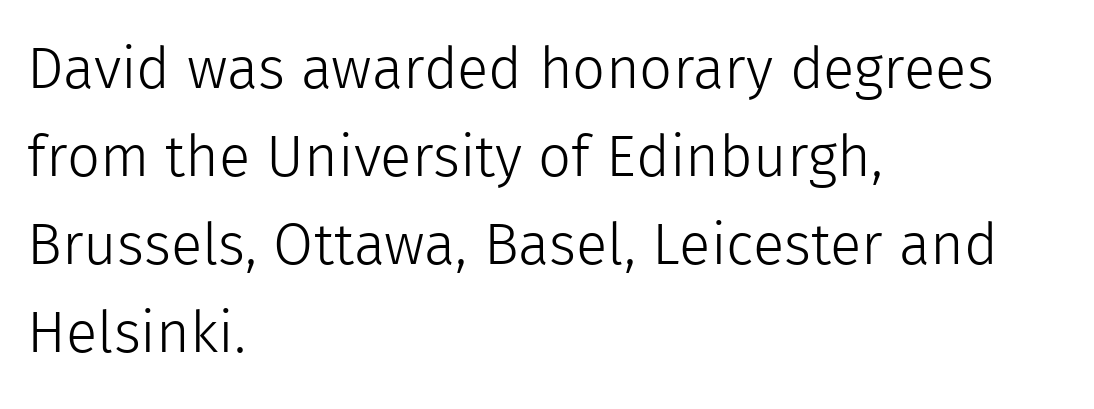
The image shows 58 px light sans-serif type, upright; set left-aligned, normal line spacing (1.52x), normal letter spacing, not underlined; a medium x-height.
